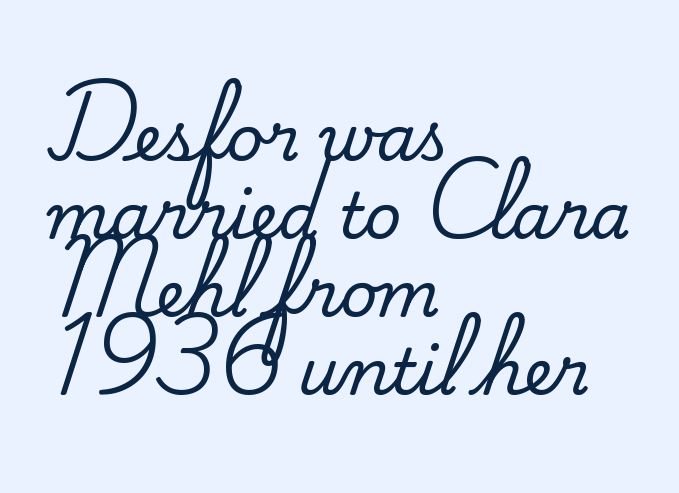
{"serif": "yes", "width": "normal", "stroke_contrast": "medium", "x_height": "small", "monospaced": "no", "underline": "no", "align": "left", "line_spacing_ratio": 1.22, "letter_spacing": "normal", "letter_spacing_em": 0.0, "glyph_px": 64}
